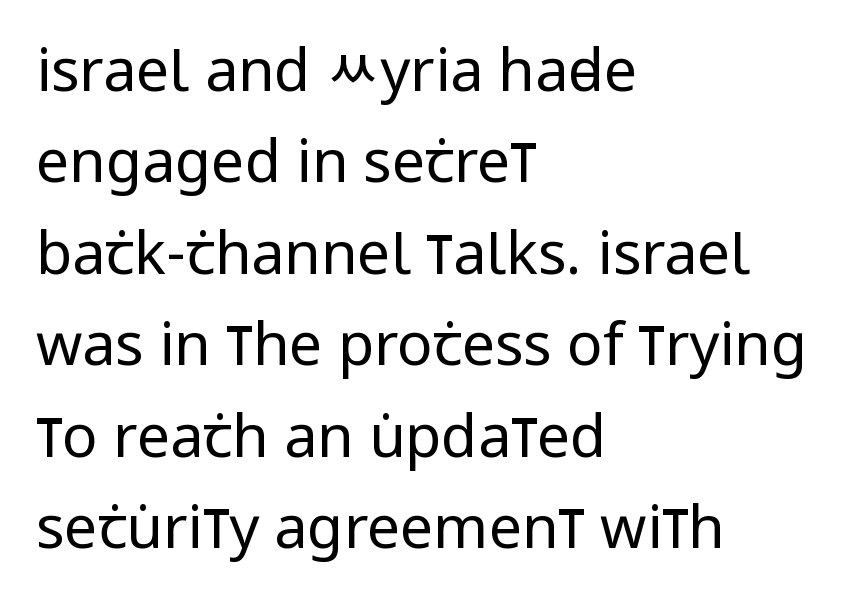
Heft: none added — not bold. Look at the bottom of the vertical strokes: they stop flat, with no serifs. Rendered with straight, roman letterforms. Bare-footed words on every line. Vertically, the passage feels balanced, rows spaced as you'd expect.
